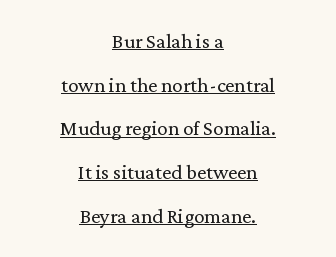
The image shows 21 px text type, upright; set centered, loose line spacing (2.08x), normal letter spacing, underlined.
